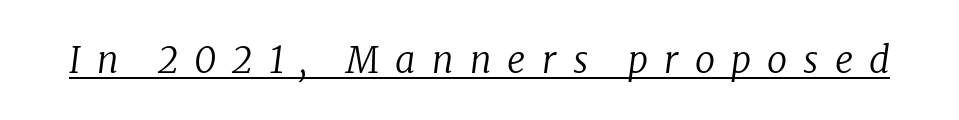
{"serif": "yes", "italic": "yes", "lean": "right", "slant_degrees": 8, "bold": "no", "weight": "regular", "width": "normal", "stroke_contrast": "low", "x_height": "medium", "monospaced": "no", "underline": "yes", "letter_spacing": "wide", "letter_spacing_em": 0.45, "glyph_px": 36}
